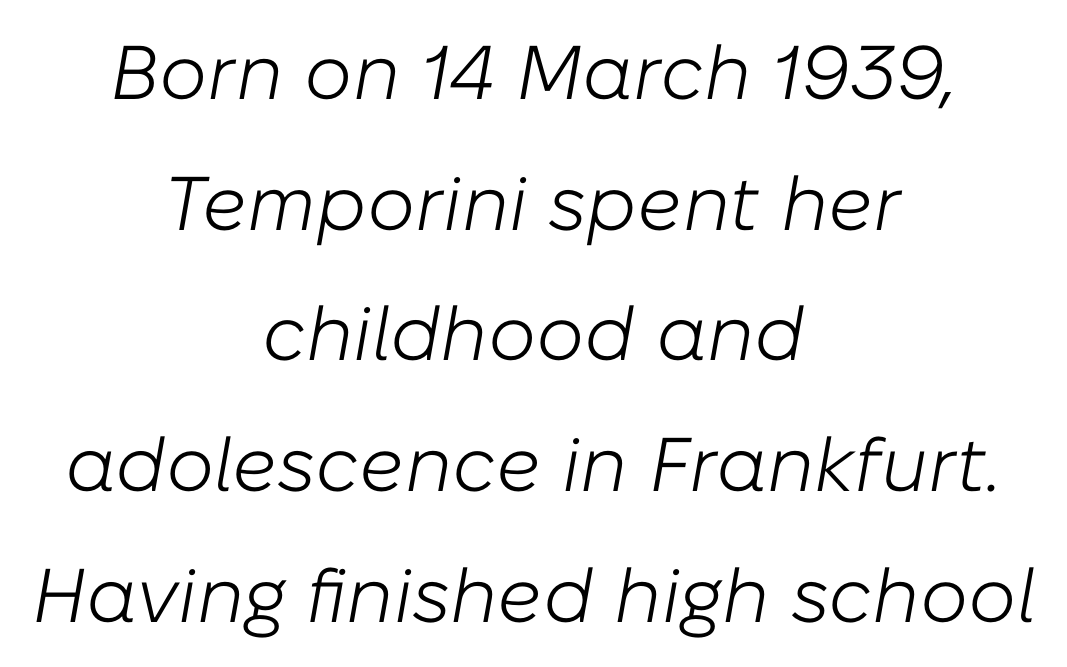
The image shows 76 px light type, italic (leaning right); set centered, line spacing 1.72x, normal letter spacing, not underlined; low stroke contrast and a medium x-height.
